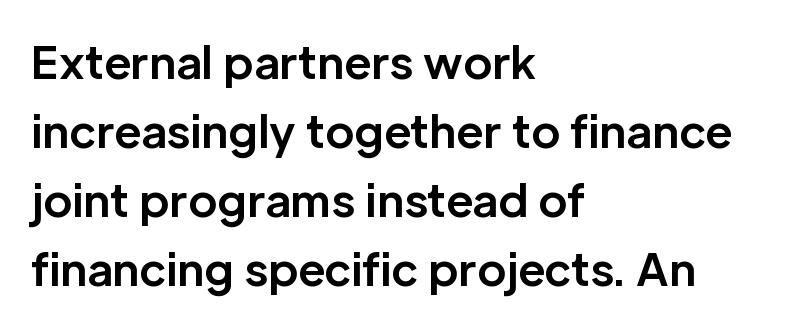
{"serif": "no", "italic": "no", "bold": "yes", "weight": "bold", "width": "normal", "stroke_contrast": "low", "x_height": "medium", "monospaced": "no", "underline": "no", "align": "left", "line_spacing": "normal", "line_spacing_ratio": 1.57, "letter_spacing": "normal", "letter_spacing_em": 0.0, "glyph_px": 44}
